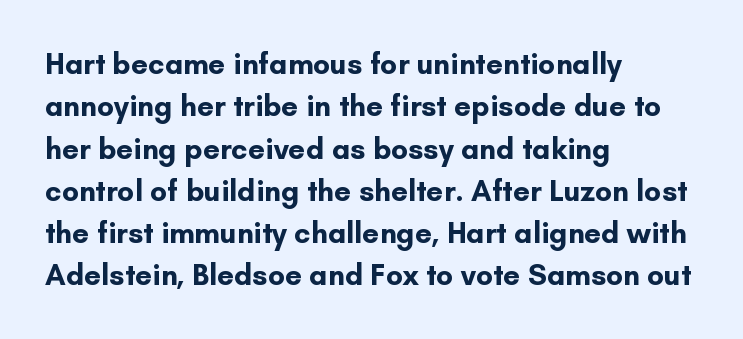
The image shows 30 px bold sans-serif type, upright; set left-aligned, normal line spacing (1.41x), normal letter spacing, not underlined; low stroke contrast and a small x-height.
